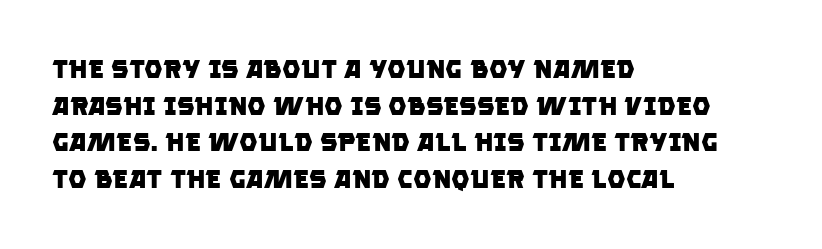
Q: Is the text bold? A: Yes.
Q: Is the text underlined? A: No.
Q: How is the paragraph aligned? A: Left-aligned.
Q: Is the spacing between letters normal or unusually wide? A: Normal.
Q: Is the spacing between lines tight, normal or loose? A: Normal.
